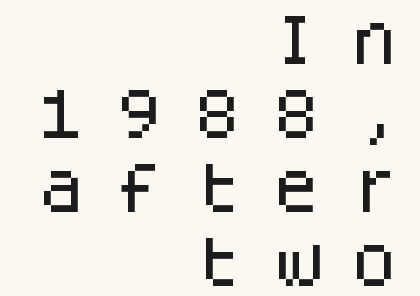
Q: Is the text italic (slanted)? A: No, it is upright.
Q: Is the typeface a serif or a sans-serif typeface? A: Sans-serif.
Q: Is the text underlined? A: No.
Q: How is the paragraph aligned? A: Right-aligned.
Q: Is the spacing between letters normal or unusually wide? A: Unusually wide.
Q: Is the spacing between lines tight, normal or loose? A: Normal.
Q: Width (condensed, normal, or wide)? A: Normal.
Q: Stroke contrast? A: Low.
Q: x-height? A: Large.
Q: Monospaced? A: Yes.
